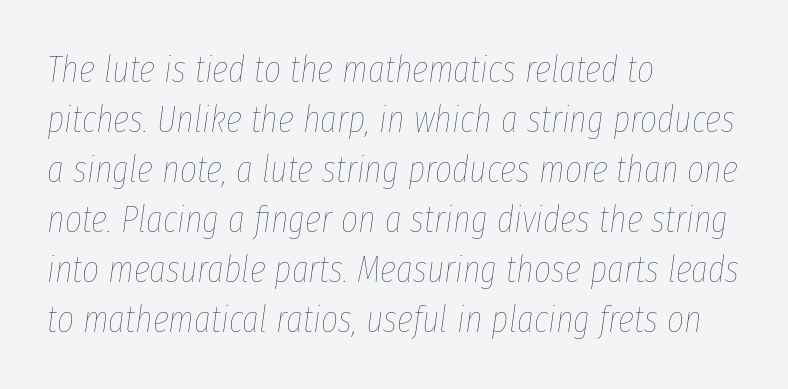
The image shows 37 px thin, condensed type, italic (leaning right); set left-aligned, normal line spacing (1.35x), normal letter spacing, not underlined; low stroke contrast and a medium x-height.
